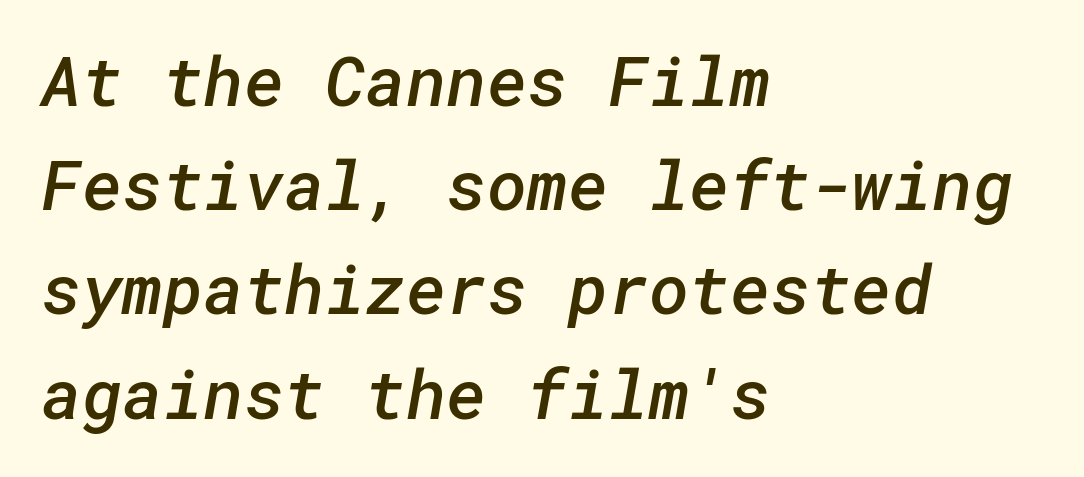
One glance says typical: line gaps are just what's usual. Regarding serifs, this sample does without them. Notice the strokes are somewhat thickened but not fully heavy: this is a semibold. Short and long lines alike share a common starting point at left. The foot of each line stays bare and open.
